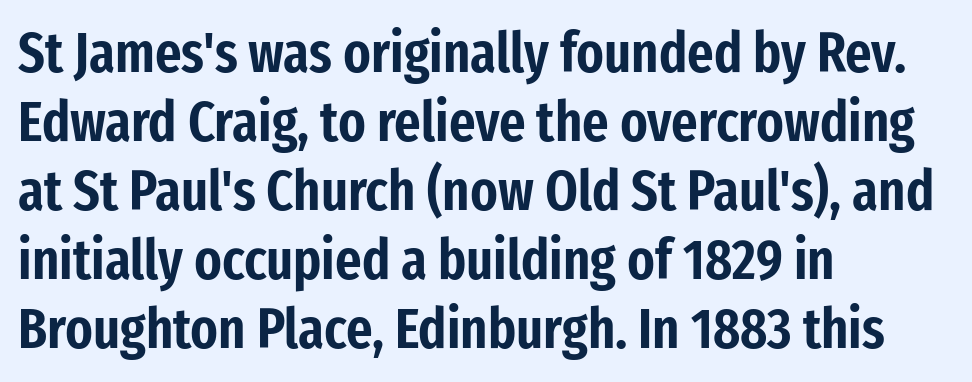
{"serif": "no", "italic": "no", "width": "condensed", "stroke_contrast": "low", "x_height": "medium", "monospaced": "no", "underline": "no", "align": "left", "line_spacing_ratio": 1.21, "letter_spacing": "normal", "letter_spacing_em": 0.0, "glyph_px": 57}
